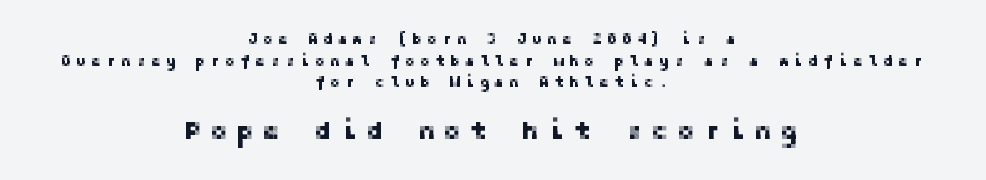
Is there much room between lines? A standard amount, neither cramped nor airy. This sample uses an upright cut, with every glyph sitting square on the baseline. Tracking here is generous; glyphs stand well apart from one another. The whitespace from short lines is split evenly between both sides.
